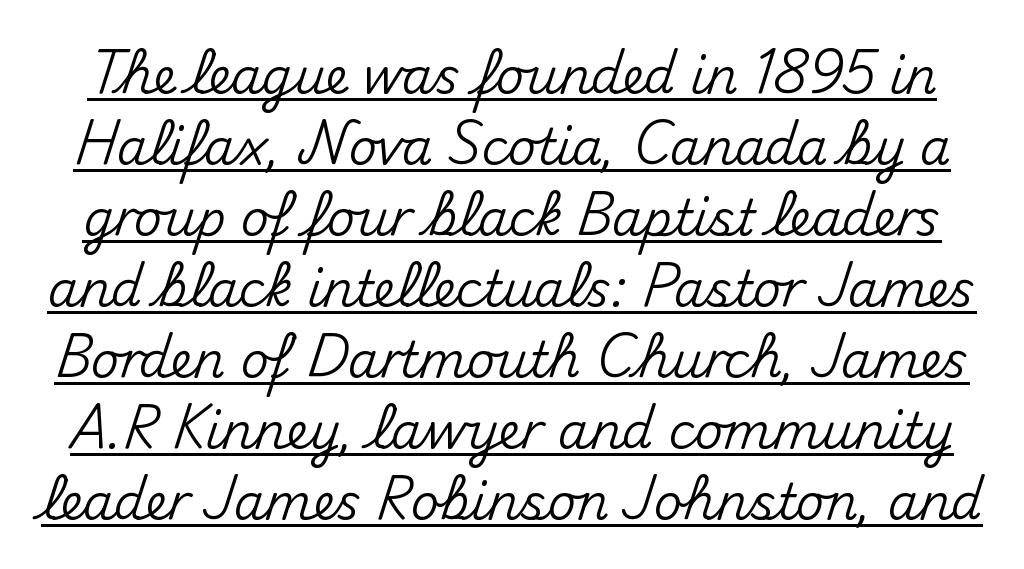
Each word holds together tightly as a unit, with standard inter-letter gaps. The letters advance in unequal steps, a hallmark of proportional type. Somebody hit Ctrl+U on this one — the words are underlined. Regular leading. A typesetter would label this face a sans.
